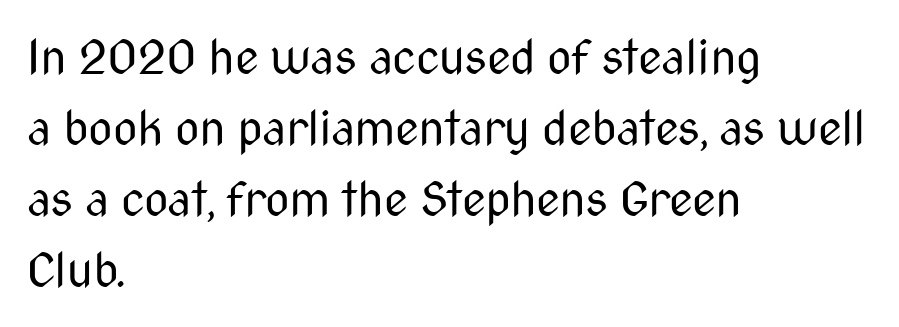
{"serif": "no", "italic": "no", "bold": "no", "weight": "regular", "width": "condensed", "stroke_contrast": "medium", "x_height": "medium", "monospaced": "no", "underline": "no", "align": "left", "line_spacing": "normal", "line_spacing_ratio": 1.48, "letter_spacing": "normal", "letter_spacing_em": 0.0, "glyph_px": 48}
